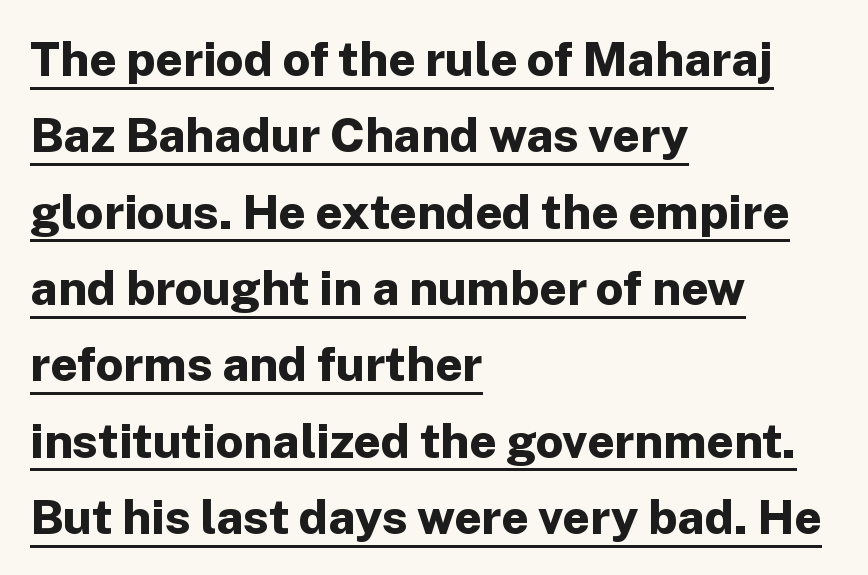
The image shows 48 px bold sans-serif type, upright; set left-aligned, normal line spacing (1.59x), normal letter spacing, underlined; low stroke contrast and a medium x-height.
